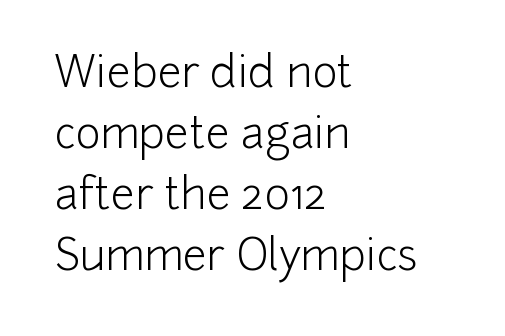
Q: Is the text bold? A: No.
Q: Is the text italic (slanted)? A: No, it is upright.
Q: Is the typeface a serif or a sans-serif typeface? A: Sans-serif.
Q: Is the text underlined? A: No.
Q: How is the paragraph aligned? A: Left-aligned.
Q: Is the spacing between letters normal or unusually wide? A: Normal.
Q: Is the spacing between lines tight, normal or loose? A: Normal.
Q: Width (condensed, normal, or wide)? A: Normal.
Q: Stroke contrast? A: Low.
Q: x-height? A: Medium.
Q: Monospaced? A: No.
